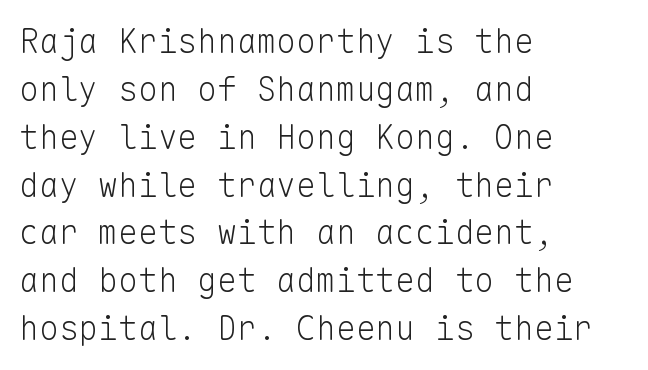
The image shows 33 px light sans-serif type, upright, monospaced; set left-aligned, normal line spacing (1.45x), normal letter spacing, not underlined; low stroke contrast and a medium x-height.
